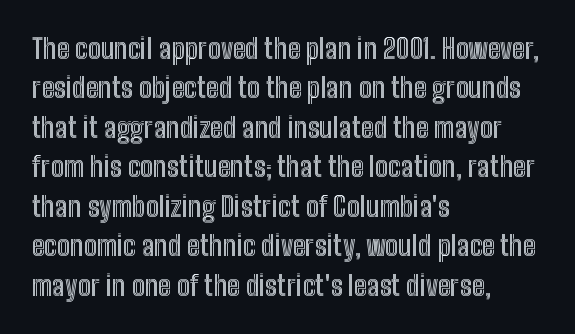
{"italic": "no", "underline": "no", "align": "left", "line_spacing": "normal", "line_spacing_ratio": 1.46, "letter_spacing": "normal", "letter_spacing_em": 0.0, "glyph_px": 27}
